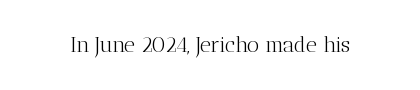
The passage shown is not underscored anywhere. The font's upright variant was chosen for this text. Stems here are at most as thick as an everyday book face. Observe the ordinary spacing: letters are neighbours, not strangers.
